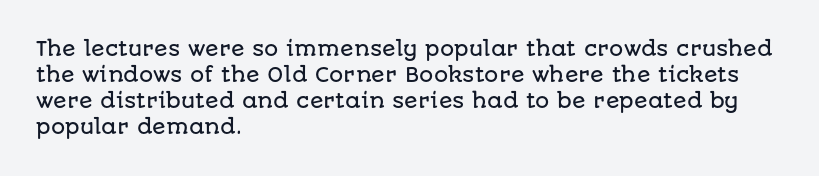
Q: Is the text italic (slanted)? A: No, it is upright.
Q: Is the text underlined? A: No.
Q: How is the paragraph aligned? A: Left-aligned.
Q: Is the spacing between letters normal or unusually wide? A: Normal.
Q: Is the spacing between lines tight, normal or loose? A: Normal.
